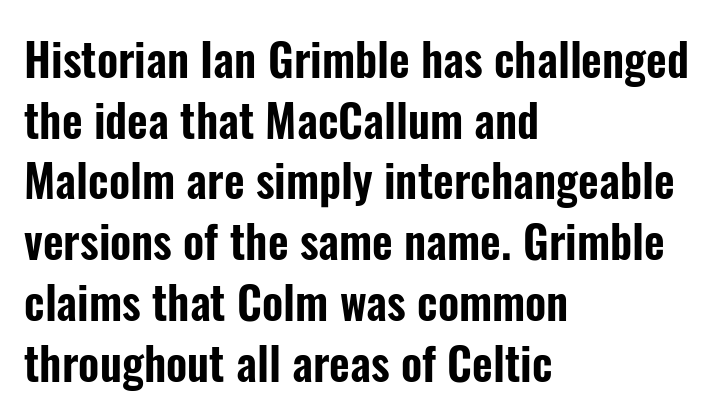
{"serif": "no", "italic": "no", "width": "condensed", "stroke_contrast": "low", "x_height": "medium", "monospaced": "no", "underline": "no", "align": "left", "line_spacing": "normal", "line_spacing_ratio": 1.35, "letter_spacing": "normal", "letter_spacing_em": 0.0, "glyph_px": 45}
